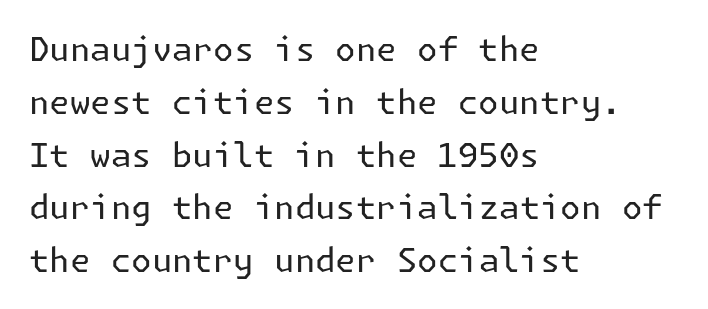
The image shows 33 px regular-weight sans-serif type, upright; set left-aligned, normal line spacing (1.6x), normal letter spacing, not underlined; low stroke contrast and a medium x-height.
